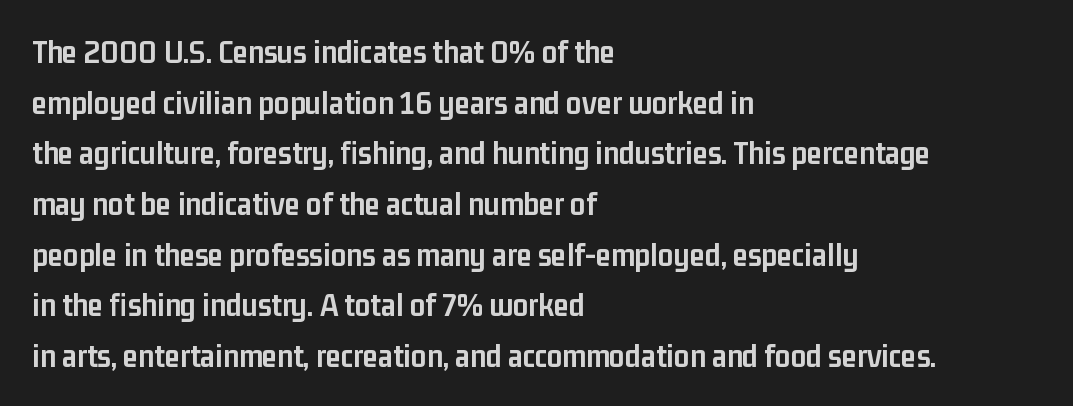
The passage shown is not underscored anywhere. Layout note: lines flush left. Unlike italic type, these characters show no tilt at all. Do the characters align in a grid? No, the font is proportional. The horizontal fit of the characters is conventional and even.
